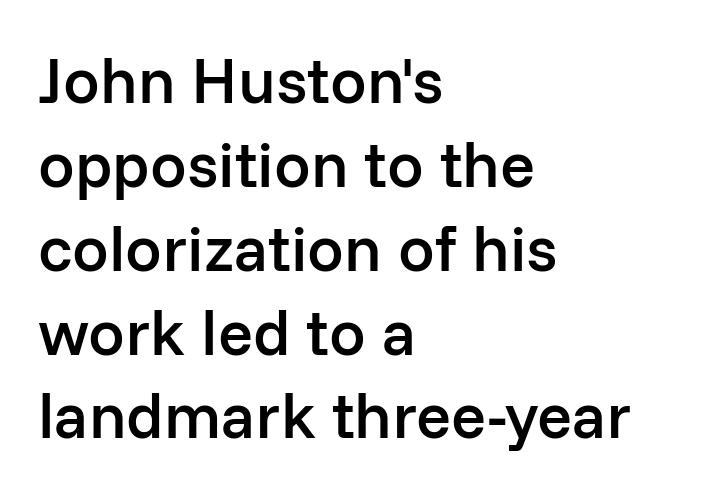
The rendering uses a semibold face; strokes are thickened but not to full bold. The characters display no serif detailing; their extremities are plain. The lines sit at an ordinary, default distance from one another. This sample uses an upright cut, with every glyph sitting square on the baseline. Just letters on the line, the space beneath them empty. The rendering anchors every line to the left-hand side.
